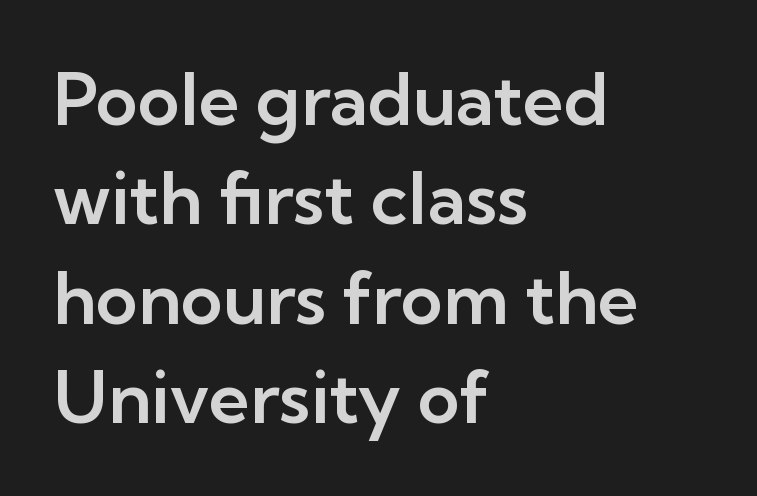
{"serif": "no", "italic": "no", "width": "normal", "stroke_contrast": "low", "x_height": "medium", "monospaced": "no", "underline": "no", "align": "left", "line_spacing": "normal", "line_spacing_ratio": 1.38, "letter_spacing": "normal", "letter_spacing_em": 0.0, "glyph_px": 72}
